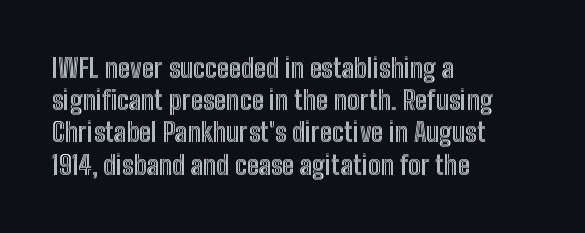
You could call the tracking neutral — neither tight nor loose. Posture: upright roman. Which margin do the lines hug? The left one — the right edge is uneven. Decoration check: the copy has no underline.
